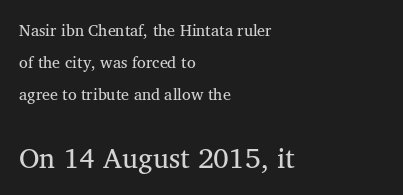
The image shows 28 px regular-weight serif type, upright; set left-aligned, loose line spacing (2.01x), normal letter spacing, not underlined; the second (bottom) block is 1.75x larger; medium stroke contrast and a medium x-height.
